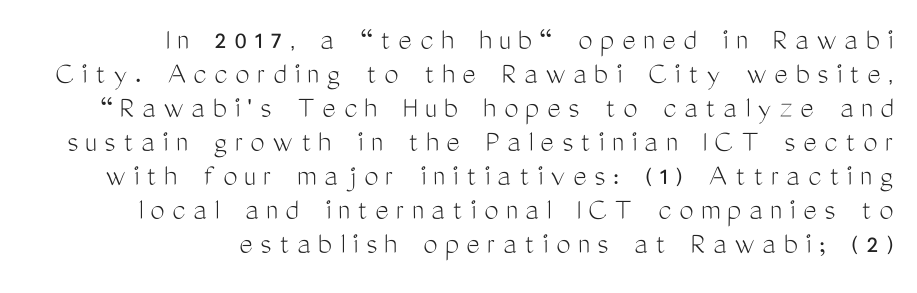
Q: Is the text bold? A: No.
Q: Is the text italic (slanted)? A: No, it is upright.
Q: Is the typeface a serif or a sans-serif typeface? A: Sans-serif.
Q: Is the text underlined? A: No.
Q: How is the paragraph aligned? A: Right-aligned.
Q: Is the spacing between letters normal or unusually wide? A: Unusually wide.
Q: Is the spacing between lines tight, normal or loose? A: Tight.
Q: Width (condensed, normal, or wide)? A: Condensed.
Q: Stroke contrast? A: Medium.
Q: x-height? A: Medium.
Q: Monospaced? A: No.
